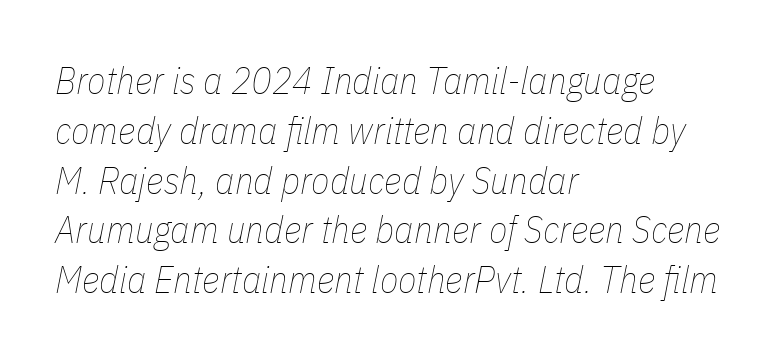
Q: Is the text bold? A: No.
Q: Is the text italic (slanted)? A: Yes, it leans right by about 11 degrees.
Q: Is the text underlined? A: No.
Q: How is the paragraph aligned? A: Left-aligned.
Q: Is the spacing between letters normal or unusually wide? A: Normal.
Q: Is the spacing between lines tight, normal or loose? A: Normal.
Q: Width (condensed, normal, or wide)? A: Condensed.
Q: Stroke contrast? A: Low.
Q: x-height? A: Medium.
Q: Monospaced? A: No.
